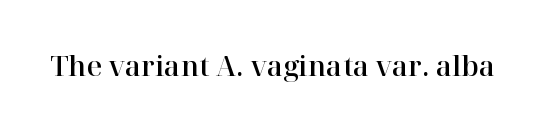
{"italic": "no", "underline": "no", "letter_spacing": "normal", "letter_spacing_em": 0.0, "glyph_px": 27}
